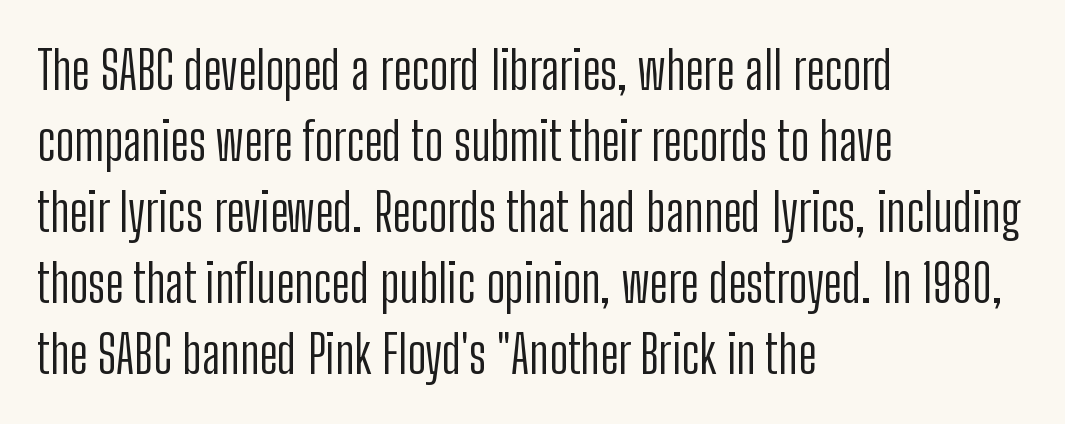
The image shows 53 px light, condensed sans-serif type, upright; set left-aligned, normal line spacing (1.34x), normal letter spacing, not underlined; low stroke contrast and a medium x-height.
